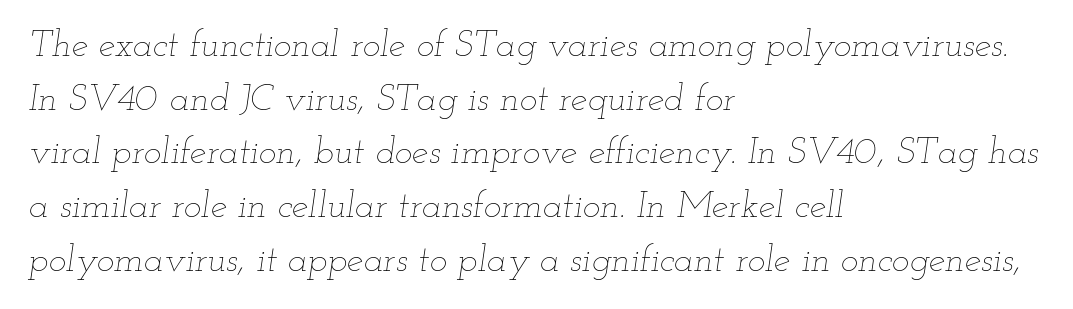
The image shows 37 px thin, wide type, italic (leaning right); set left-aligned, normal line spacing (1.45x), normal letter spacing, not underlined; low stroke contrast and a small x-height.
